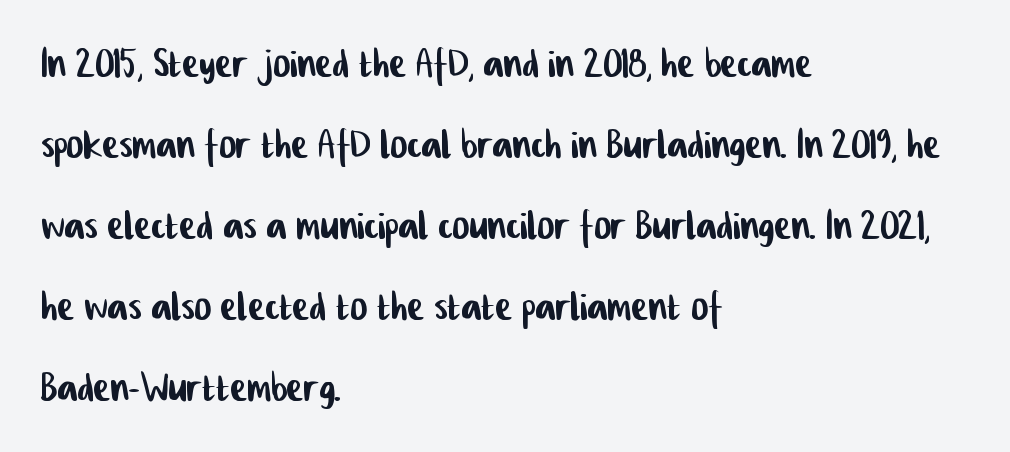
Left-aligned paragraph, ragged on the right. Looks like regular typesetting: each glyph gets only the width it needs. The line texture is even and compact thanks to regular tracking. What's the leading like? Ordinary, nothing unusual. Is this a sans? Yes — the strokes have no serifs.
